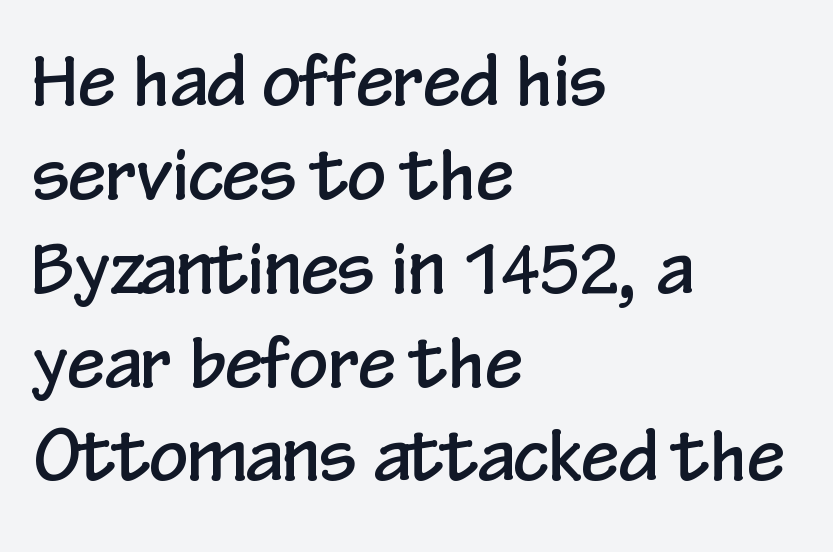
Note: no serifs on the glyphs. Honestly, the letter spacing is just normal — you wouldn't notice it. This is roman type, the default non-slanted kind. The paragraph has a hard left edge and a soft right edge. This sample keeps an unexceptional amount of space between lines.
